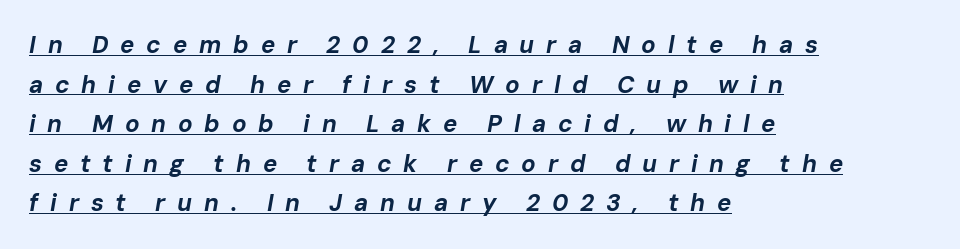
The image shows 24 px bold type, italic (leaning right); set left-aligned, normal line spacing (1.65x), unusually wide letter spacing (+0.49 em), underlined.
